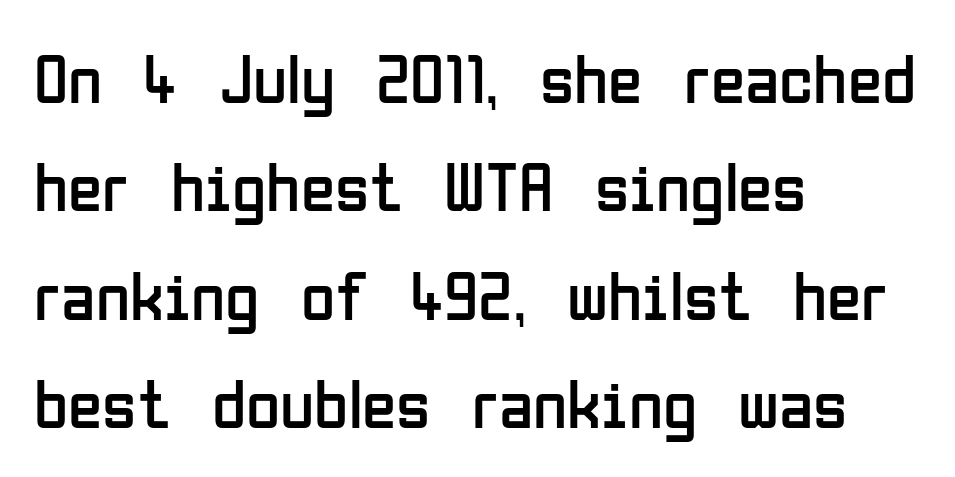
Compared with a centered layout, this one pins lines to the left instead. A typesetter would label this face a sans. Regular leading. Italic? Not at all — the glyphs are vertical. The letters advance in unequal steps, a hallmark of proportional type.
